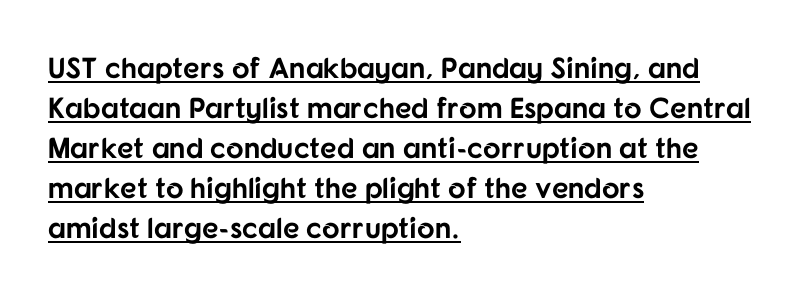
The image shows 29 px bold sans-serif type, upright; set left-aligned, normal line spacing (1.38x), normal letter spacing, underlined; low stroke contrast and a medium x-height.
